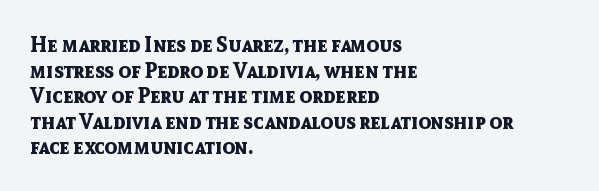
Q: Is the text bold? A: Yes.
Q: Is the text italic (slanted)? A: No, it is upright.
Q: Is the text underlined? A: No.
Q: How is the paragraph aligned? A: Left-aligned.
Q: Is the spacing between letters normal or unusually wide? A: Normal.
